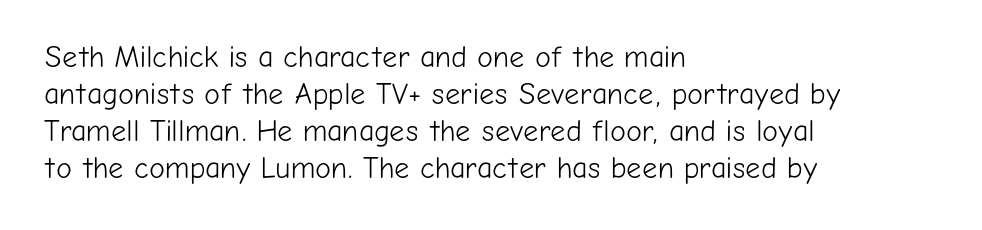
Q: Is the text bold? A: No.
Q: Is the text italic (slanted)? A: No, it is upright.
Q: Is the typeface a serif or a sans-serif typeface? A: Sans-serif.
Q: Is the text underlined? A: No.
Q: How is the paragraph aligned? A: Left-aligned.
Q: Is the spacing between letters normal or unusually wide? A: Normal.
Q: Width (condensed, normal, or wide)? A: Normal.
Q: Stroke contrast? A: Low.
Q: x-height? A: Medium.
Q: Monospaced? A: No.
